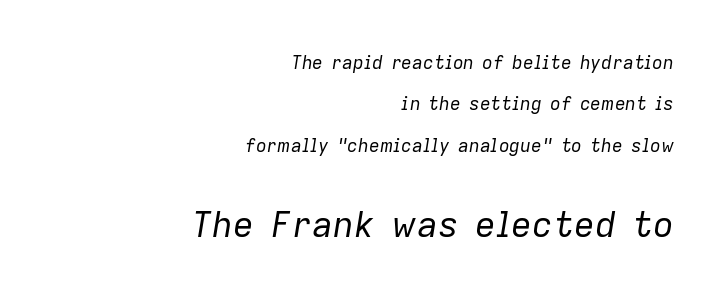
{"italic": "yes", "lean": "right", "slant_degrees": 9, "bold": "no", "weight": "regular", "width": "normal", "stroke_contrast": "low", "x_height": "medium", "monospaced": "no", "underline": "no", "align": "right", "line_spacing": "loose", "line_spacing_ratio": 2.3, "letter_spacing": "normal", "letter_spacing_em": 0.0, "larger_block": "second", "size_ratio": 1.94, "glyph_px": 35}
